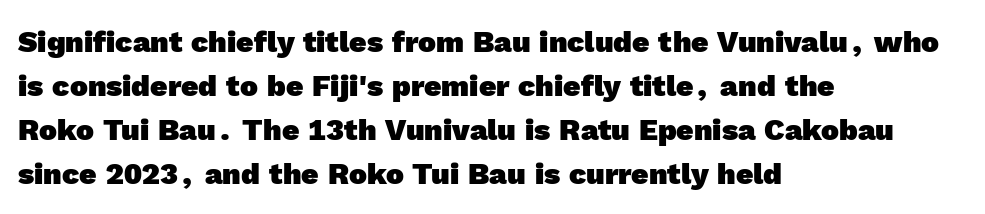
Varying glyph widths throughout — classic text-font behaviour. Are there feet on the stems? There aren't — it's a sans. Heavy-handed strokes throughout: this text is bold. The baseline area is clear.
